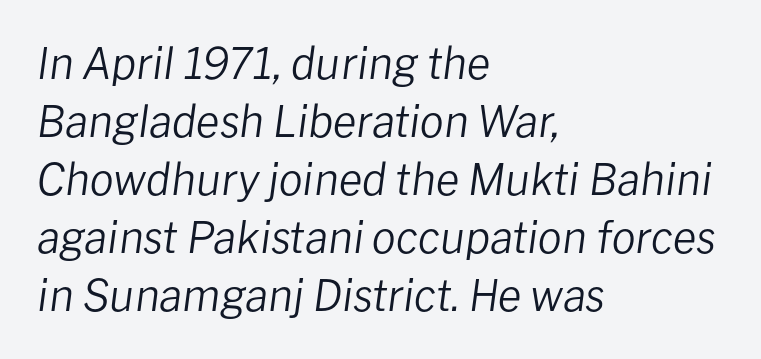
No letter is thick-stroked: the sample isn't bold. Does extra space separate the letters? No, they use regular spacing. The glyphs look as if they've been sheared to an angle. Line starts are locked; line ends wander.
